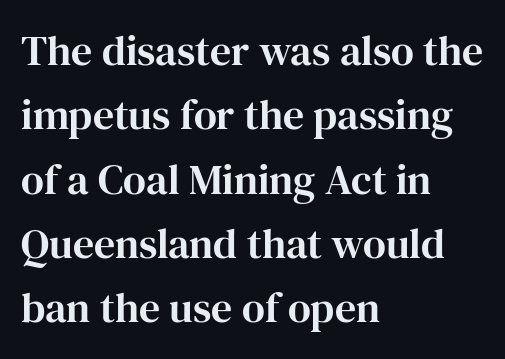
{"serif": "yes", "italic": "no", "width": "normal", "stroke_contrast": "high", "x_height": "medium", "monospaced": "no", "underline": "no", "align": "left", "line_spacing": "normal", "line_spacing_ratio": 1.53, "letter_spacing": "normal", "letter_spacing_em": 0.0, "glyph_px": 42}
